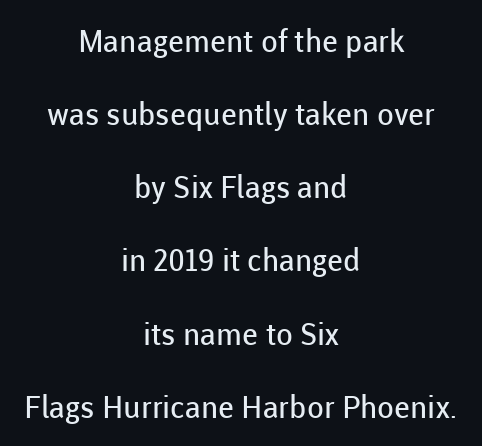
Between one letter and the next there's only the usual sliver of space. The paragraph shown floats in the horizontal middle. Is this a fixed-width face? No — the glyphs have proportional, varying widths. A light-to-regular cut is what we see here. Bare-footed words on every line. Do the letters lean? They stand straight.
